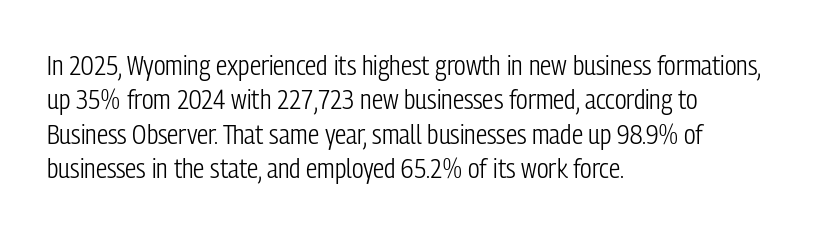
Q: Is the text bold? A: No.
Q: Is the text italic (slanted)? A: No, it is upright.
Q: Is the typeface a serif or a sans-serif typeface? A: Sans-serif.
Q: Is the text underlined? A: No.
Q: How is the paragraph aligned? A: Left-aligned.
Q: Is the spacing between letters normal or unusually wide? A: Normal.
Q: Width (condensed, normal, or wide)? A: Condensed.
Q: Stroke contrast? A: Low.
Q: x-height? A: Medium.
Q: Monospaced? A: No.
